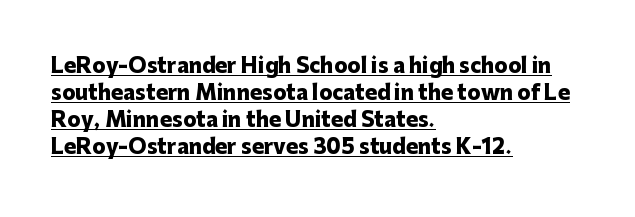
{"italic": "no", "bold": "yes", "underline": "yes", "align": "left", "line_spacing": "normal", "line_spacing_ratio": 1.35, "letter_spacing": "normal", "letter_spacing_em": 0.0, "glyph_px": 20}
